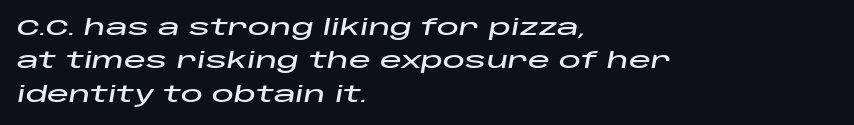
The image shows 22 px text type, italic (leaning right); set left-aligned, normal line spacing (1.52x), normal letter spacing, not underlined.
